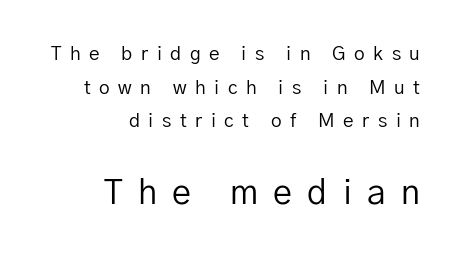
The tracking jumps out immediately: characters are airy and widely separated. Short and long lines alike share a common ending point at right. Here the second block reads like a headline and the first like body copy. A bare baseline throughout the passage. Style check: upright. The letters advance in unequal steps, a hallmark of proportional type.
